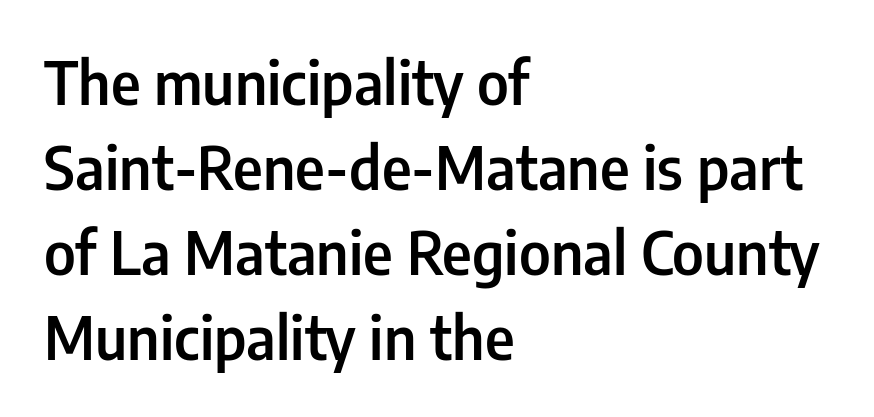
Think of a printed novel: that variable character pitch is what you see here. Line beginnings align vertically; line endings do not. Standard letterfit; no display-style spreading of the glyphs. This is moderately heavy type, rendered in semibold. A normal amount of white space separates one row of letters from the next.
